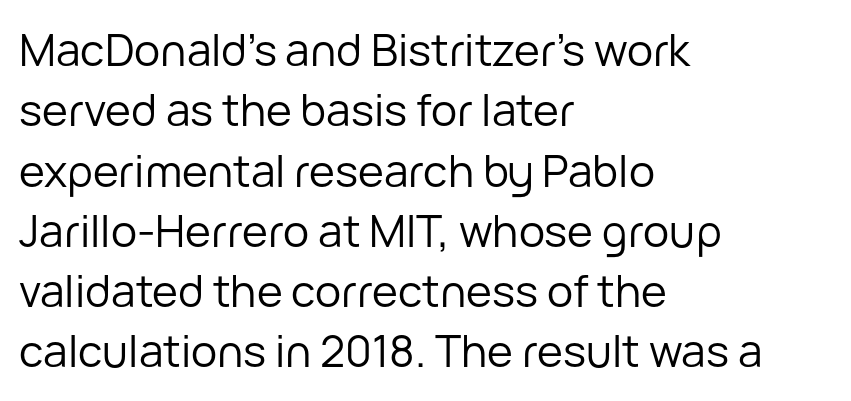
{"serif": "no", "italic": "no", "bold": "no", "weight": "regular", "width": "normal", "stroke_contrast": "low", "x_height": "medium", "monospaced": "no", "underline": "no", "align": "left", "line_spacing": "normal", "line_spacing_ratio": 1.37, "letter_spacing": "normal", "letter_spacing_em": 0.0, "glyph_px": 44}
